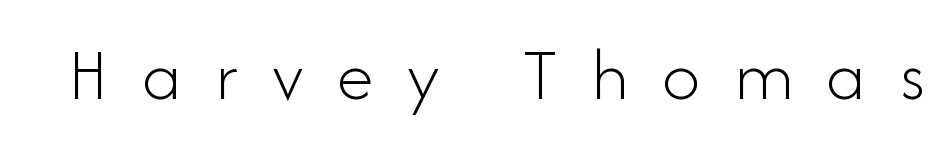
The image shows 76 px light sans-serif type, upright; set unusually wide letter spacing (+0.44 em), not underlined; low stroke contrast and a small x-height.
